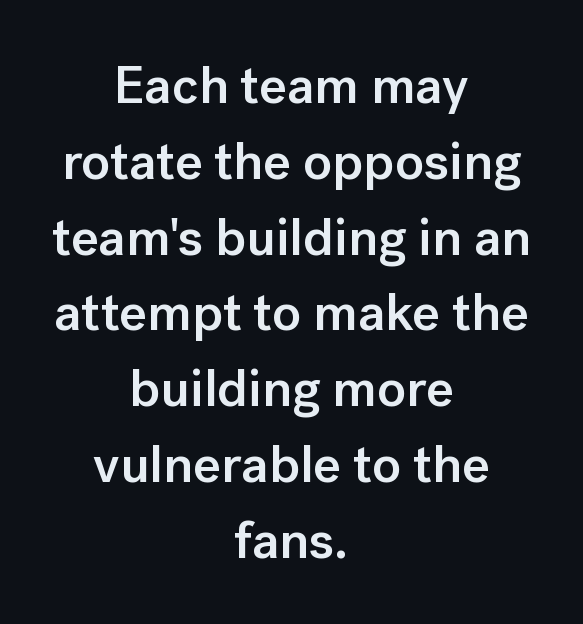
Q: Is the text bold? A: Semi-bold.
Q: Is the text italic (slanted)? A: No, it is upright.
Q: Is the typeface a serif or a sans-serif typeface? A: Sans-serif.
Q: Is the text underlined? A: No.
Q: How is the paragraph aligned? A: Centered.
Q: Is the spacing between letters normal or unusually wide? A: Normal.
Q: Is the spacing between lines tight, normal or loose? A: Normal.
Q: Width (condensed, normal, or wide)? A: Normal.
Q: Stroke contrast? A: Low.
Q: x-height? A: Medium.
Q: Monospaced? A: No.
